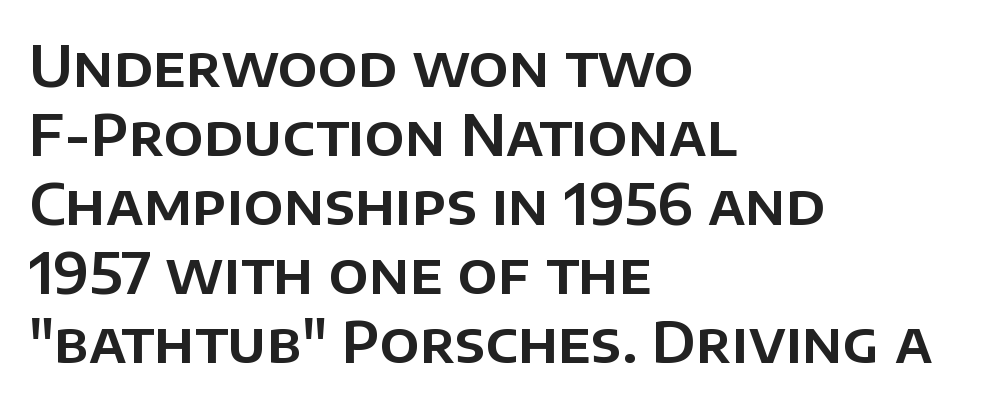
The passage shown is typeset with a sans-serif family. Each letter keeps its own natural width here, so spacing adapts to shape. Caption: standard tracking, unaltered. The zone under the glyphs is completely vacant. A student would call this left alignment; a typographer would say flush left, rag right.
